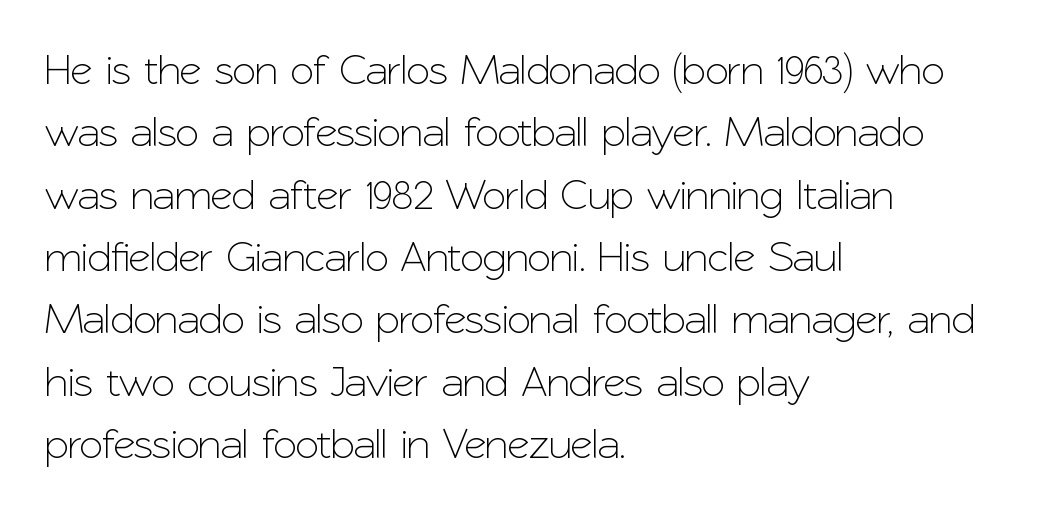
{"serif": "no", "italic": "no", "width": "normal", "stroke_contrast": "low", "x_height": "medium", "monospaced": "no", "underline": "no", "align": "left", "line_spacing": "normal", "line_spacing_ratio": 1.45, "letter_spacing": "normal", "letter_spacing_em": 0.0, "glyph_px": 43}
